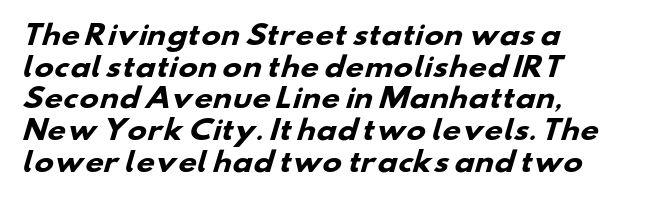
Q: Is the text bold? A: Yes.
Q: Is the text underlined? A: No.
Q: How is the paragraph aligned? A: Left-aligned.
Q: Is the spacing between letters normal or unusually wide? A: Normal.
